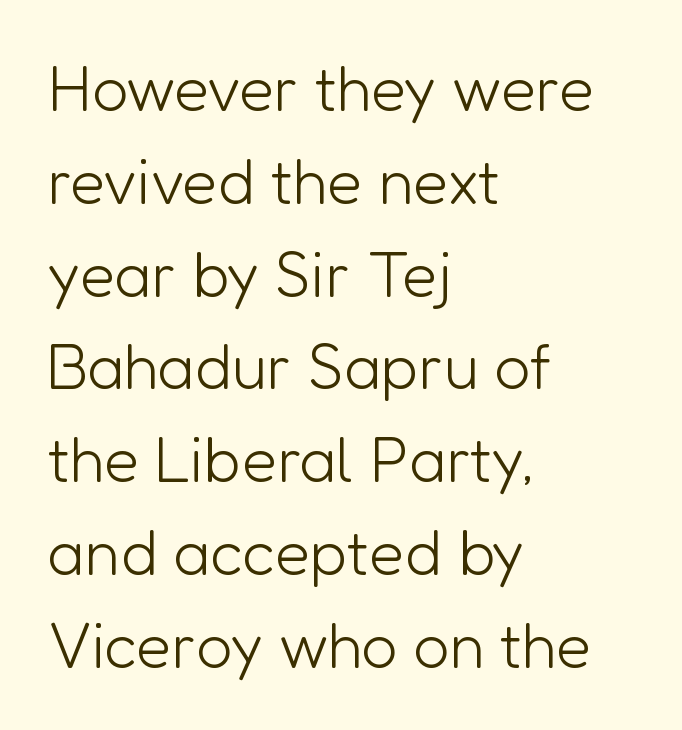
The image shows 64 px light sans-serif type, upright; set left-aligned, normal line spacing (1.45x), normal letter spacing, not underlined; low stroke contrast and a medium x-height.
